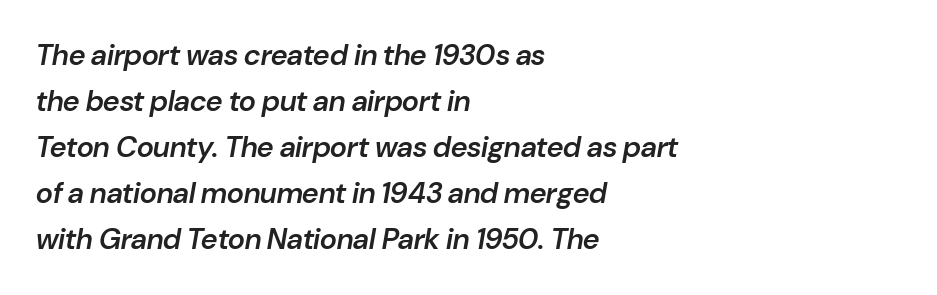
The image shows 29 px semibold type, italic (leaning right); set left-aligned, normal line spacing (1.59x), normal letter spacing, not underlined; low stroke contrast and a medium x-height.
